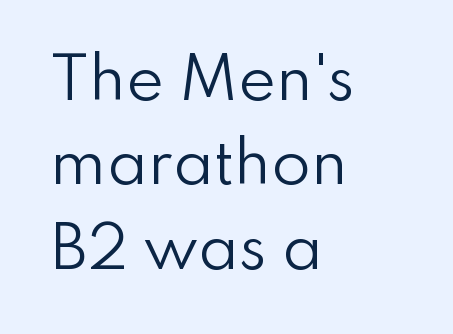
The image shows 57 px regular-weight sans-serif type, upright; set left-aligned, normal line spacing (1.48x), normal letter spacing, not underlined; low stroke contrast and a small x-height.
